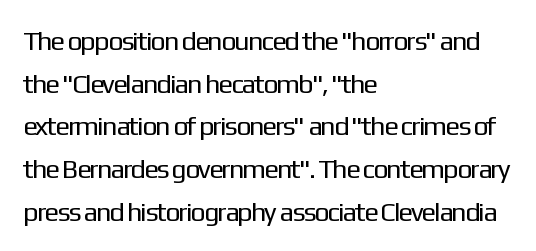
Q: Is the text bold? A: No.
Q: Is the text italic (slanted)? A: No, it is upright.
Q: Is the text underlined? A: No.
Q: How is the paragraph aligned? A: Left-aligned.
Q: Is the spacing between letters normal or unusually wide? A: Normal.
Q: Is the spacing between lines tight, normal or loose? A: Normal.
